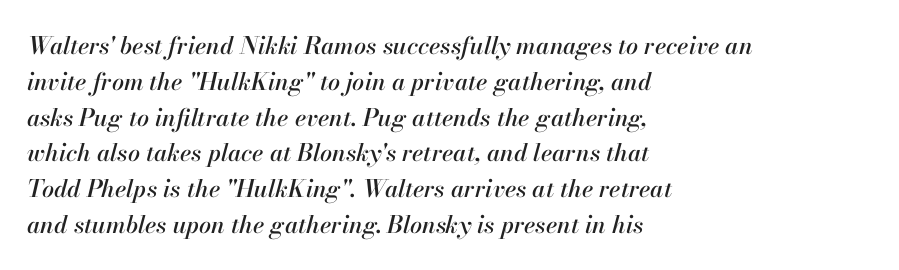
{"italic": "yes", "lean": "right", "slant_degrees": 13, "underline": "no", "align": "left", "line_spacing": "normal", "line_spacing_ratio": 1.49, "letter_spacing": "normal", "letter_spacing_em": 0.0, "glyph_px": 24}
